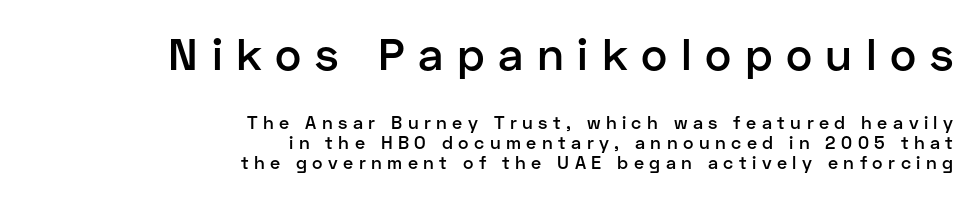
{"serif": "no", "italic": "no", "bold": "semi", "weight": "semibold", "width": "normal", "stroke_contrast": "low", "x_height": "medium", "monospaced": "no", "underline": "no", "align": "right", "line_spacing": "tight", "line_spacing_ratio": 1.11, "letter_spacing": "wide", "letter_spacing_em": 0.3, "larger_block": "first", "size_ratio": 2.5, "glyph_px": 45}
